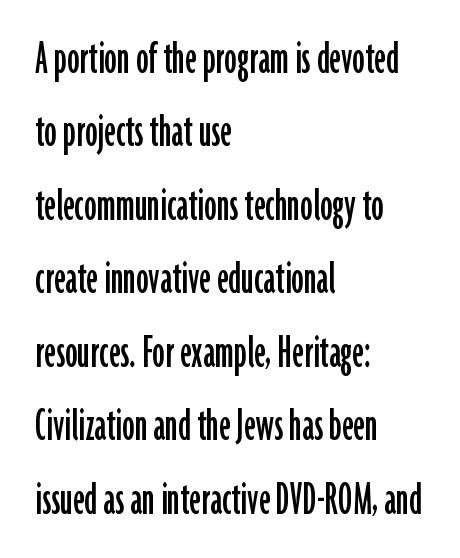
The image shows 50 px condensed sans-serif type, upright; set left-aligned, normal line spacing (1.47x), normal letter spacing, not underlined; low stroke contrast and a medium x-height.
